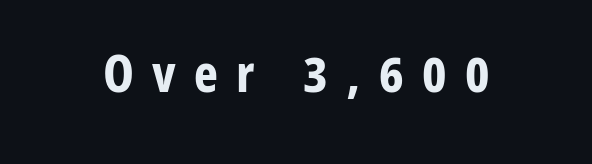
{"serif": "no", "italic": "no", "bold": "yes", "weight": "bold", "width": "condensed", "stroke_contrast": "low", "x_height": "medium", "monospaced": "no", "underline": "no", "letter_spacing": "wide", "letter_spacing_em": 0.36, "glyph_px": 51}
